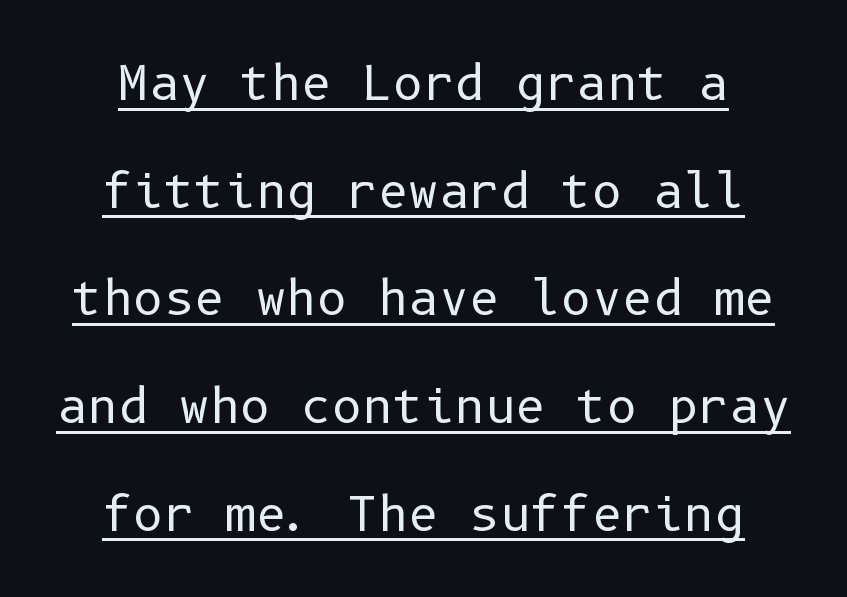
Caption: face not bold, strokes unweighted. Vertical strokes here are truly vertical. Quick note: underline on. You could call the tracking neutral — neither tight nor loose.
